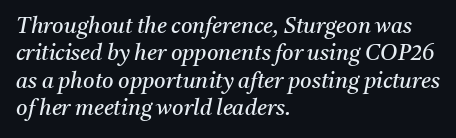
The image shows 22 px text type, italic (leaning right); set left-aligned, normal line spacing (1.25x), normal letter spacing, not underlined.
